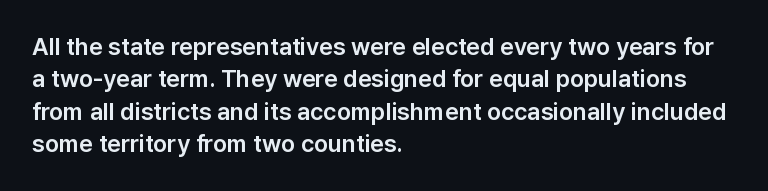
Glyph-to-glyph distance matches everyday printed text. Teacher's note: observe the even left margin — that is flush-left alignment. Type without underlining. This sample keeps an unexceptional amount of space between lines. This is roman type, the default non-slanted kind.
